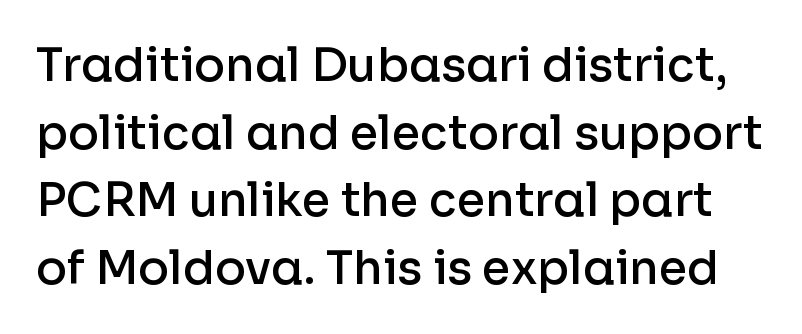
The image shows 46 px semibold sans-serif type, upright; set normal line spacing (1.47x), normal letter spacing, not underlined; low stroke contrast and a medium x-height.
